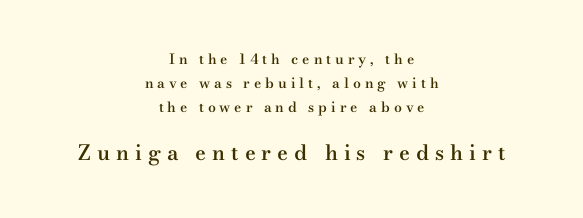
The image shows 21 px text type, upright; set centered, normal line spacing (1.7x), unusually wide letter spacing (+0.28 em), not underlined; the second (bottom) block is 1.5x larger.
